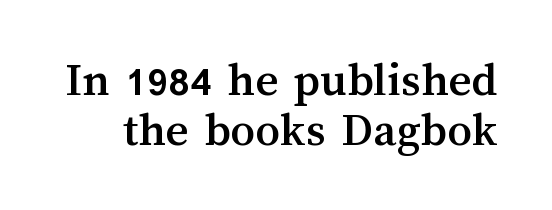
Italic? Not at all — the glyphs are vertical. Spacing between characters is what you'd get straight out of the box. Looks like regular typesetting: each glyph gets only the width it needs. Cramped leading. Each row of text sits above clean, open space.
